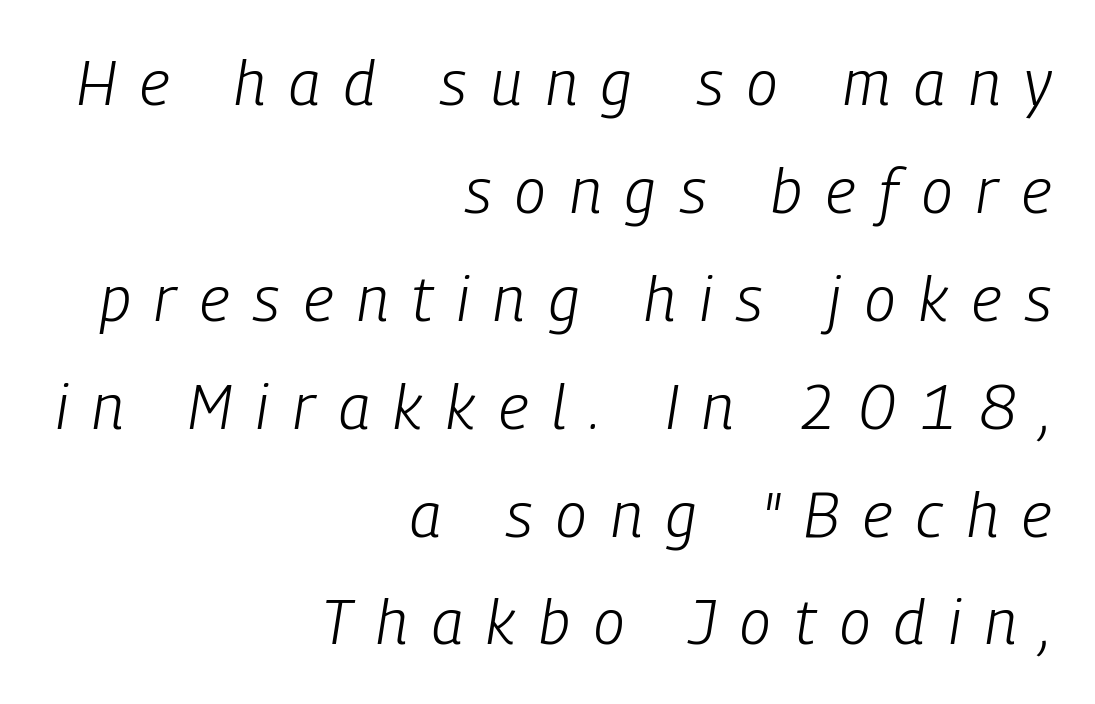
Q: Is the text bold? A: No.
Q: Is the text italic (slanted)? A: Yes, it leans right by about 9 degrees.
Q: Is the text underlined? A: No.
Q: How is the paragraph aligned? A: Right-aligned.
Q: Is the spacing between letters normal or unusually wide? A: Unusually wide.
Q: Width (condensed, normal, or wide)? A: Condensed.
Q: Stroke contrast? A: Low.
Q: x-height? A: Medium.
Q: Monospaced? A: No.
